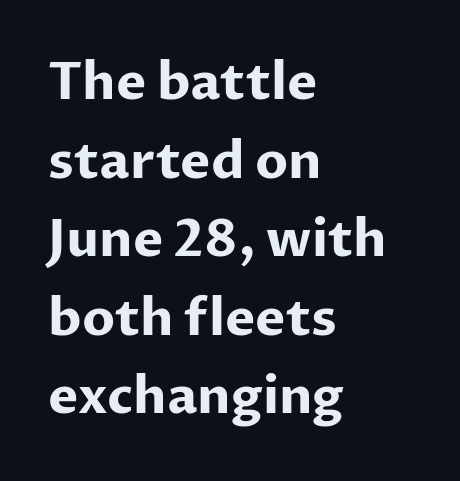
Check under the words: just untouched page. Do the letters lean? They stand straight. Teacher's note: observe the even left margin — that is flush-left alignment. In terms of letterform style, serifs are entirely absent.
